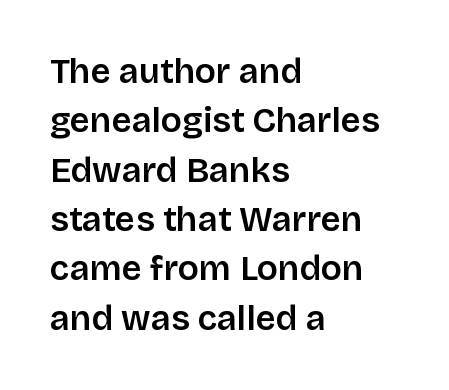
The image shows 35 px sans-serif type, upright; set left-aligned, normal line spacing (1.41x), normal letter spacing, not underlined; low stroke contrast and a large x-height.
